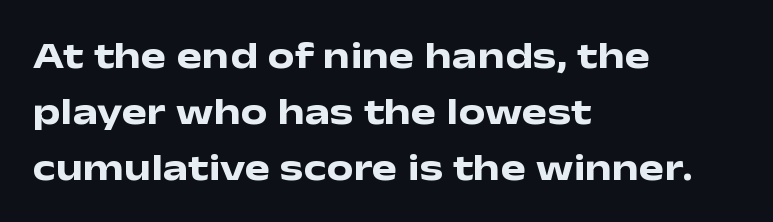
{"serif": "no", "italic": "no", "bold": "yes", "weight": "heavy", "width": "wide", "stroke_contrast": "low", "x_height": "medium", "monospaced": "no", "underline": "no", "align": "left", "line_spacing": "normal", "line_spacing_ratio": 1.48, "letter_spacing": "normal", "letter_spacing_em": 0.0, "glyph_px": 38}
